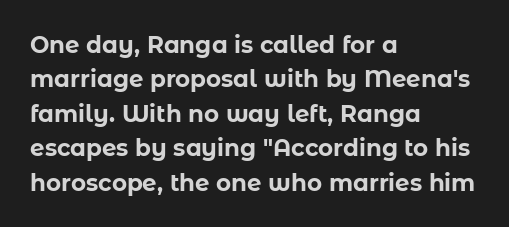
{"italic": "no", "bold": "yes", "underline": "no", "align": "left", "line_spacing": "normal", "line_spacing_ratio": 1.5, "letter_spacing": "normal", "letter_spacing_em": 0.0, "glyph_px": 23}
